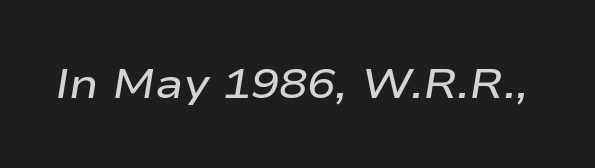
The image shows 42 px semibold, wide type, italic (leaning right); set normal letter spacing, not underlined; low stroke contrast and a medium x-height.
